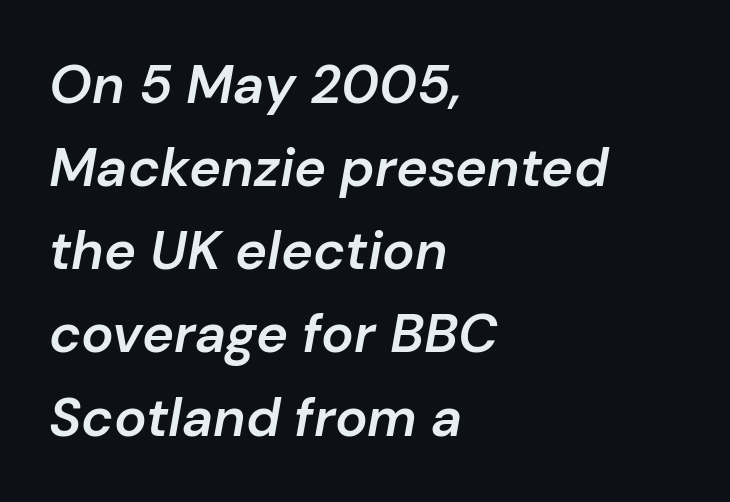
The image shows 54 px semibold type, italic (leaning right); set left-aligned, normal line spacing (1.54x), normal letter spacing, not underlined; low stroke contrast and a medium x-height.
